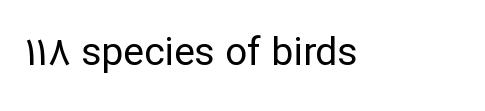
A typesetter would mark this as roman, not italic. The glyphs are unaccompanied by any horizontal stroke below them. The weight tops out at a normal text grade. Here the glyphs are tracked normally, forming tight word shapes. Letterform terminals end flat and unadorned throughout the passage.
